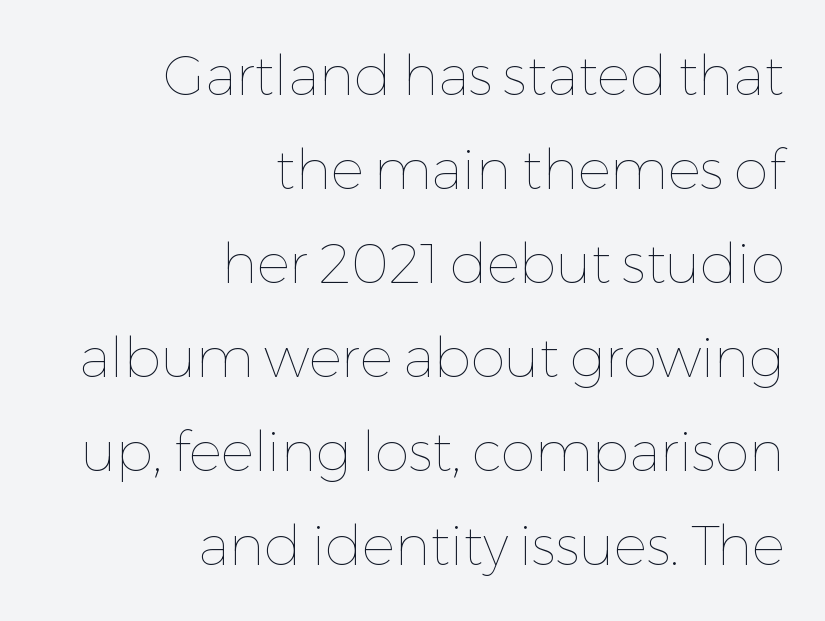
Each stroke keeps to a modest, everyday thickness or less. You could not count columns in this text — the font is proportionally spaced. Ascenders rise straight up at ninety degrees. Glyph-to-glyph distance matches everyday printed text.
